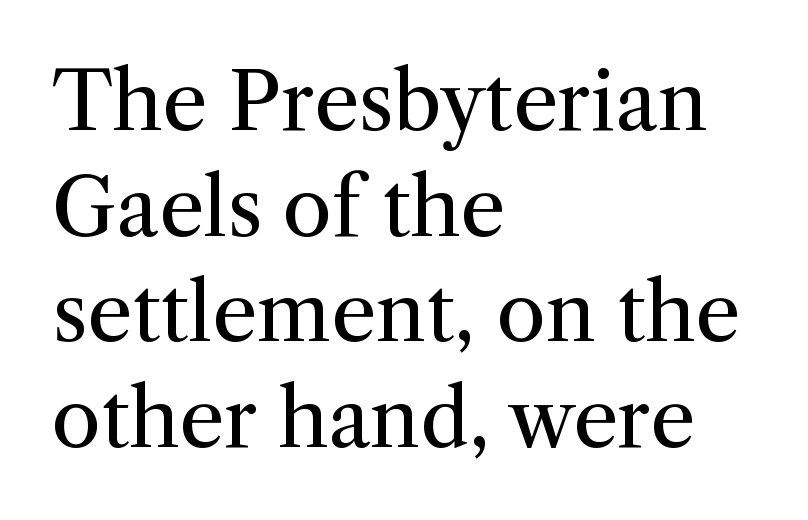
{"serif": "yes", "italic": "no", "bold": "no", "weight": "regular", "width": "normal", "stroke_contrast": "medium", "x_height": "medium", "monospaced": "no", "underline": "no", "align": "left", "line_spacing": "normal", "line_spacing_ratio": 1.32, "letter_spacing": "normal", "letter_spacing_em": 0.0, "glyph_px": 80}
